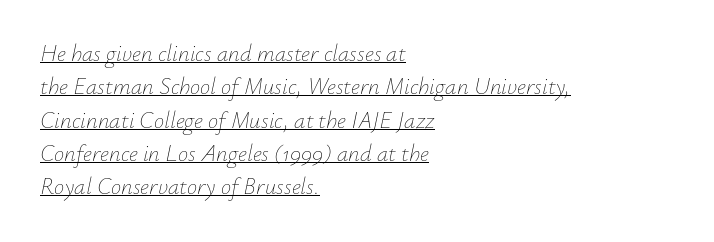
{"italic": "yes", "lean": "right", "slant_degrees": 12, "bold": "no", "underline": "yes", "align": "left", "line_spacing": "normal", "line_spacing_ratio": 1.45, "letter_spacing": "normal", "letter_spacing_em": 0.0, "glyph_px": 23}
